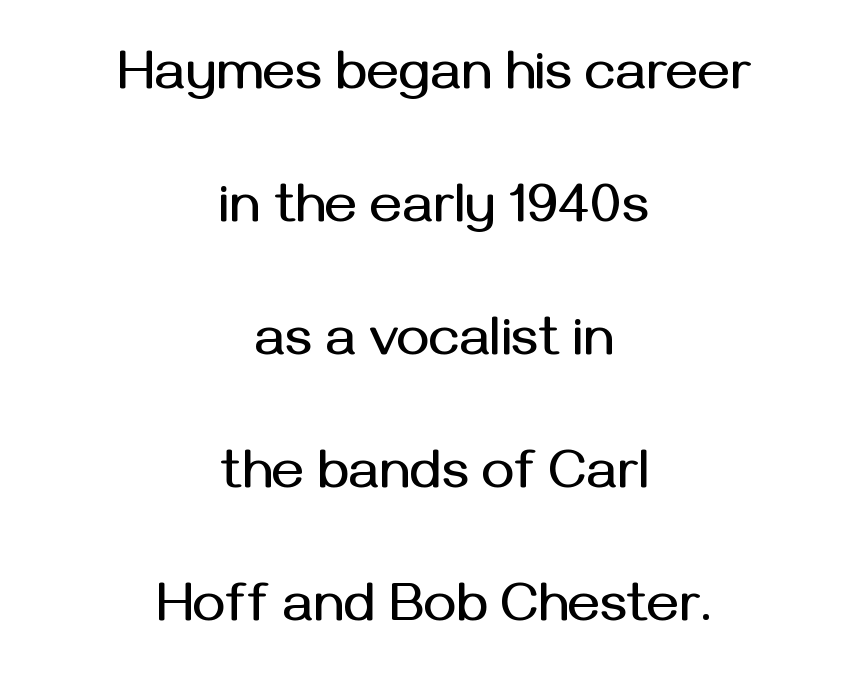
Q: Is the text italic (slanted)? A: No, it is upright.
Q: Is the typeface a serif or a sans-serif typeface? A: Sans-serif.
Q: Is the text underlined? A: No.
Q: How is the paragraph aligned? A: Centered.
Q: Is the spacing between letters normal or unusually wide? A: Normal.
Q: Is the spacing between lines tight, normal or loose? A: Loose.
Q: Width (condensed, normal, or wide)? A: Normal.
Q: Stroke contrast? A: Medium.
Q: x-height? A: Medium.
Q: Monospaced? A: No.
